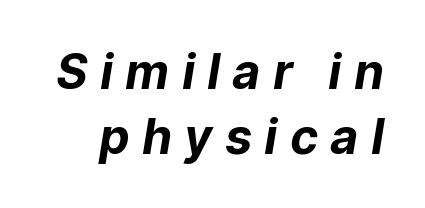
{"italic": "yes", "lean": "right", "slant_degrees": 9, "bold": "yes", "weight": "bold", "width": "normal", "stroke_contrast": "low", "x_height": "medium", "monospaced": "no", "underline": "no", "line_spacing": "normal", "line_spacing_ratio": 1.35, "letter_spacing": "wide", "letter_spacing_em": 0.29, "glyph_px": 48}
